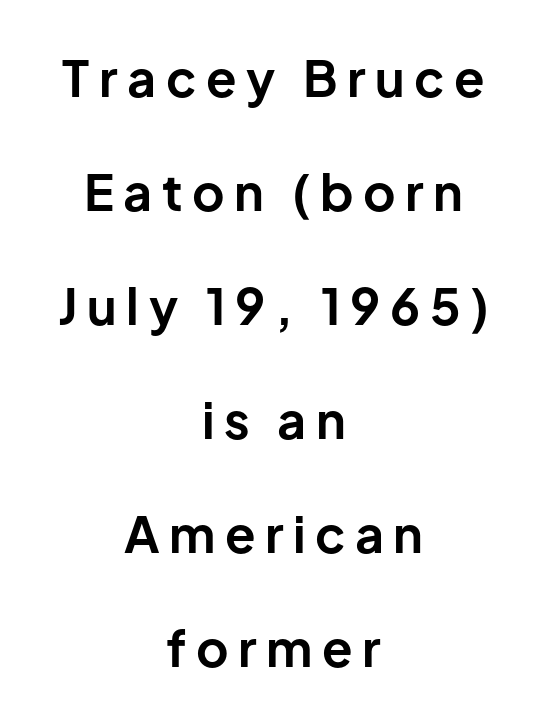
Q: Is the text bold? A: Yes.
Q: Is the text italic (slanted)? A: No, it is upright.
Q: Is the typeface a serif or a sans-serif typeface? A: Sans-serif.
Q: Is the text underlined? A: No.
Q: How is the paragraph aligned? A: Centered.
Q: Is the spacing between lines tight, normal or loose? A: Loose.
Q: Width (condensed, normal, or wide)? A: Normal.
Q: Stroke contrast? A: Low.
Q: x-height? A: Medium.
Q: Monospaced? A: No.
